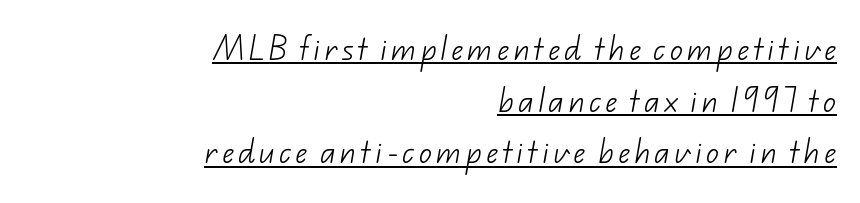
Unbolded letterforms with no extra heft. Reading down the column, the eye jumps a long way to each next line. Alignment: flush right. This is underlined copy, the kind a proofreader might mark for attention.
